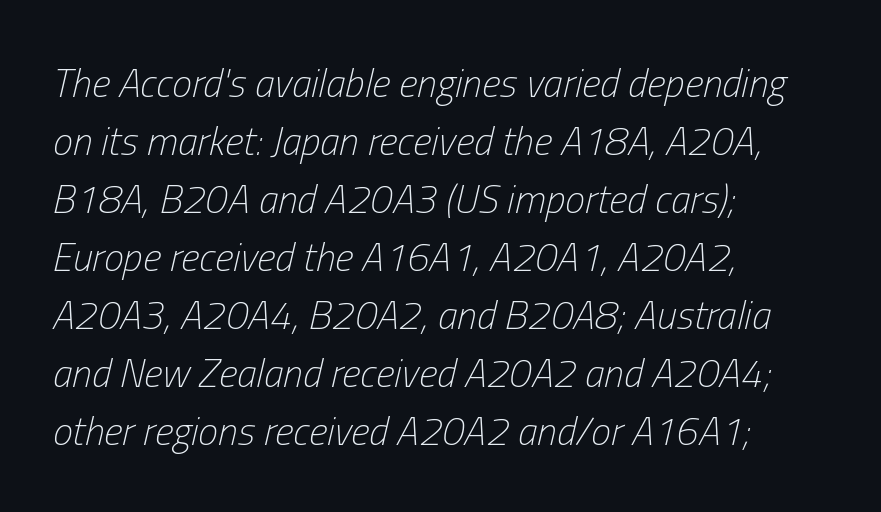
{"italic": "yes", "lean": "right", "slant_degrees": 13, "bold": "no", "weight": "light", "width": "condensed", "stroke_contrast": "low", "x_height": "medium", "monospaced": "no", "underline": "no", "align": "left", "line_spacing": "normal", "line_spacing_ratio": 1.45, "letter_spacing": "normal", "letter_spacing_em": 0.0, "glyph_px": 40}
